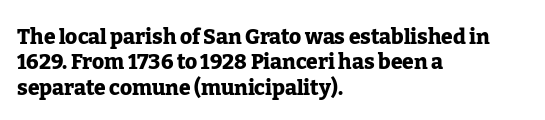
The gaps between neighbouring characters are ordinary and unremarkable. Heavy, bold letterforms. Posture: straight, roman, zero tilt. Caption: multi-line text, flush left, ragged right. Clear beneath every line of the passage.
